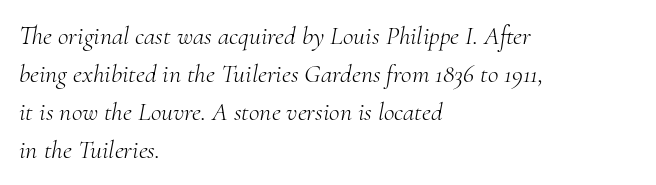
The image shows 26 px text type, italic (leaning right); set left-aligned, normal line spacing (1.46x), normal letter spacing, not underlined.
